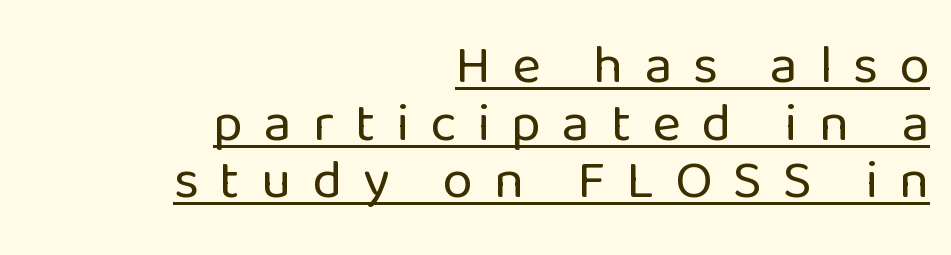
{"serif": "no", "italic": "no", "bold": "no", "weight": "regular", "width": "normal", "stroke_contrast": "low", "x_height": "medium", "monospaced": "no", "underline": "yes", "align": "right", "line_spacing": "tight", "line_spacing_ratio": 1.05, "letter_spacing": "wide", "letter_spacing_em": 0.38, "glyph_px": 55}
